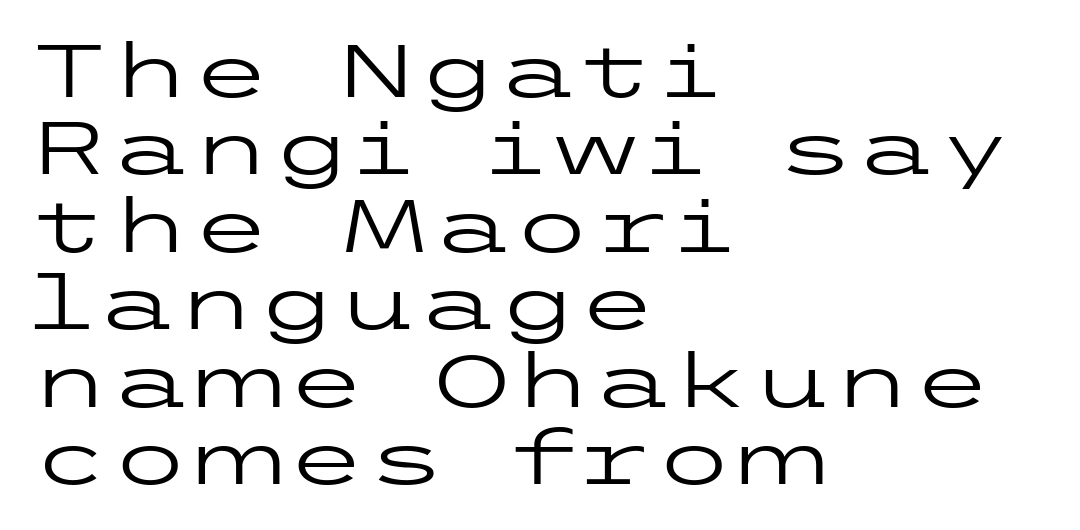
{"serif": "no", "italic": "no", "bold": "no", "weight": "regular", "width": "wide", "stroke_contrast": "low", "x_height": "medium", "underline": "no", "align": "left", "line_spacing": "tight", "line_spacing_ratio": 1.06, "letter_spacing": "normal", "letter_spacing_em": 0.0, "glyph_px": 73}
